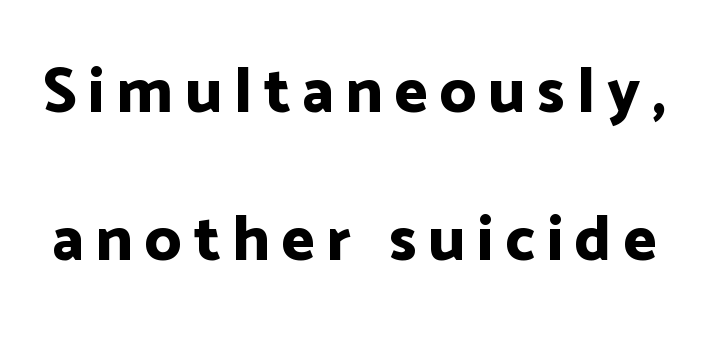
The image shows 63 px bold sans-serif type, upright; set loose line spacing (2.35x), not underlined; low stroke contrast and a medium x-height.
